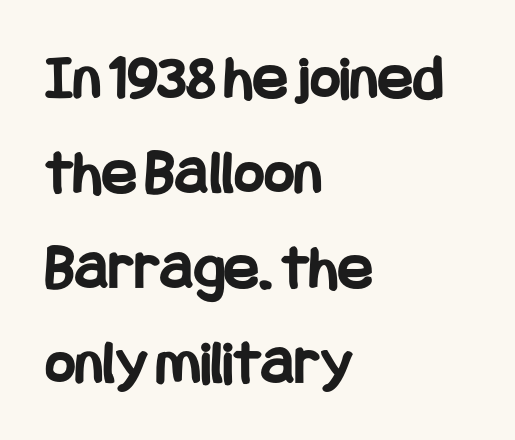
The image shows 65 px bold, condensed sans-serif type, upright; set left-aligned, normal line spacing (1.46x), normal letter spacing, not underlined; low stroke contrast and a large x-height.
